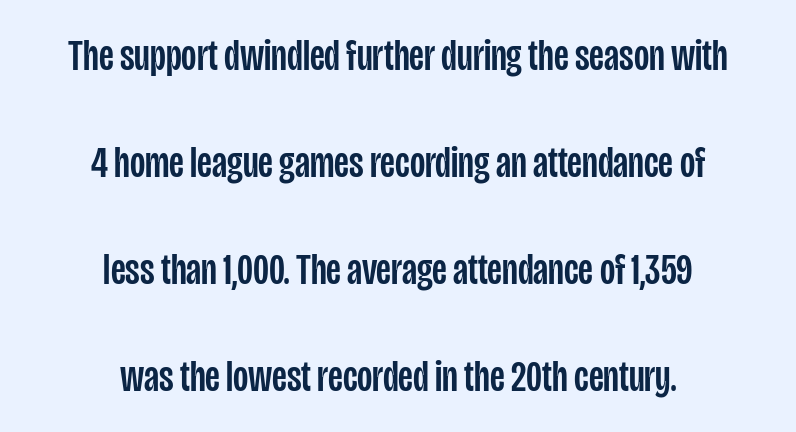
Q: Is the text italic (slanted)? A: No, it is upright.
Q: Is the typeface a serif or a sans-serif typeface? A: Sans-serif.
Q: Is the text underlined? A: No.
Q: How is the paragraph aligned? A: Centered.
Q: Is the spacing between letters normal or unusually wide? A: Normal.
Q: Is the spacing between lines tight, normal or loose? A: Loose.
Q: Width (condensed, normal, or wide)? A: Condensed.
Q: Stroke contrast? A: Low.
Q: x-height? A: Large.
Q: Monospaced? A: No.
